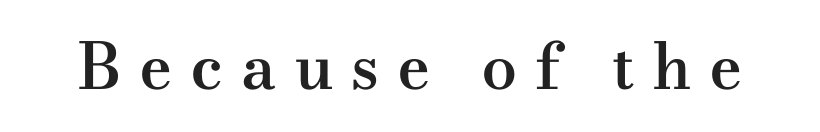
{"serif": "yes", "italic": "no", "bold": "semi", "weight": "semibold", "width": "wide", "stroke_contrast": "medium", "x_height": "small", "monospaced": "no", "underline": "no", "letter_spacing": "wide", "letter_spacing_em": 0.27, "glyph_px": 64}
